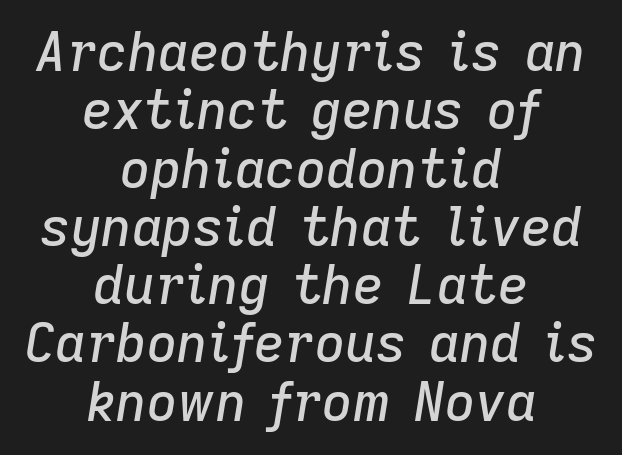
The letters advance in unequal steps, a hallmark of proportional type. Is the block centered? Yes — each line is placed symmetrically about the middle. Beneath every word, the page is bare. There is no visible air inserted between adjacent glyphs.
